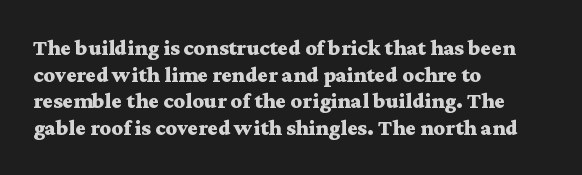
Which margin do the lines hug? The left one — the right edge is uneven. Weight check: bold — yes, fully. Tracking here is standard; glyphs follow each other at the usual distance. Unlike italic type, these characters show no tilt at all. Just letters on the line, the space beneath them empty.
